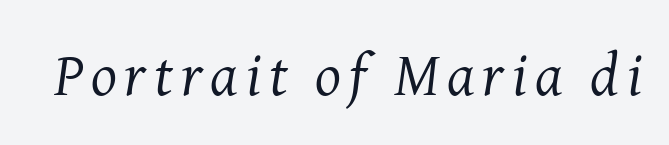
The face used here is seriffed, in the tradition of book romans. The passage shown is typed in a proportional face where columns would drift. Stems here are at most as thick as an everyday book face. A clean baseline with only descenders dipping below it.
